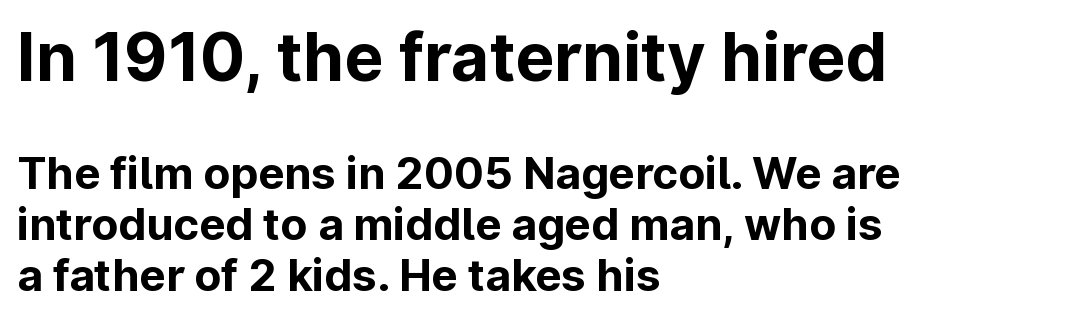
The image shows 66 px bold sans-serif type, upright; set left-aligned, line spacing 1.16x, normal letter spacing, not underlined; the first (top) block is 1.5x larger; low stroke contrast and a medium x-height.
